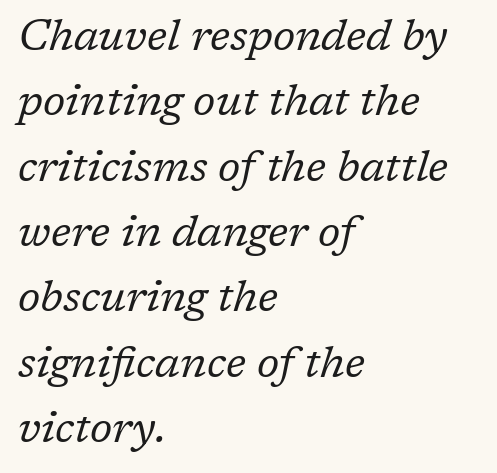
{"serif": "yes", "italic": "yes", "lean": "right", "slant_degrees": 17, "bold": "no", "weight": "regular", "width": "normal", "stroke_contrast": "low", "x_height": "medium", "monospaced": "no", "underline": "no", "align": "left", "line_spacing": "normal", "line_spacing_ratio": 1.52, "letter_spacing": "normal", "letter_spacing_em": 0.0, "glyph_px": 43}
